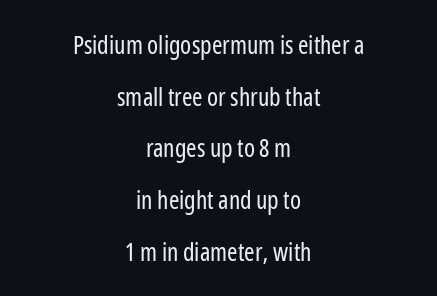
The image shows 25 px text type, upright; set centered, loose line spacing (2.07x), normal letter spacing, not underlined.
